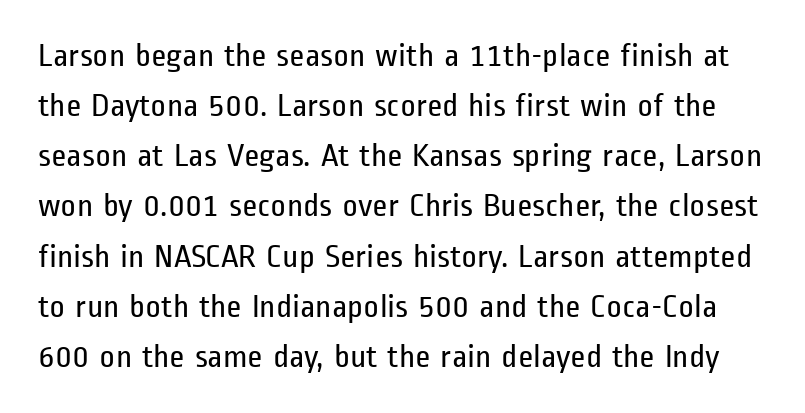
{"serif": "no", "italic": "no", "bold": "no", "weight": "regular", "width": "condensed", "stroke_contrast": "low", "x_height": "medium", "monospaced": "no", "underline": "no", "line_spacing": "normal", "line_spacing_ratio": 1.52, "letter_spacing": "normal", "letter_spacing_em": 0.0, "glyph_px": 33}
